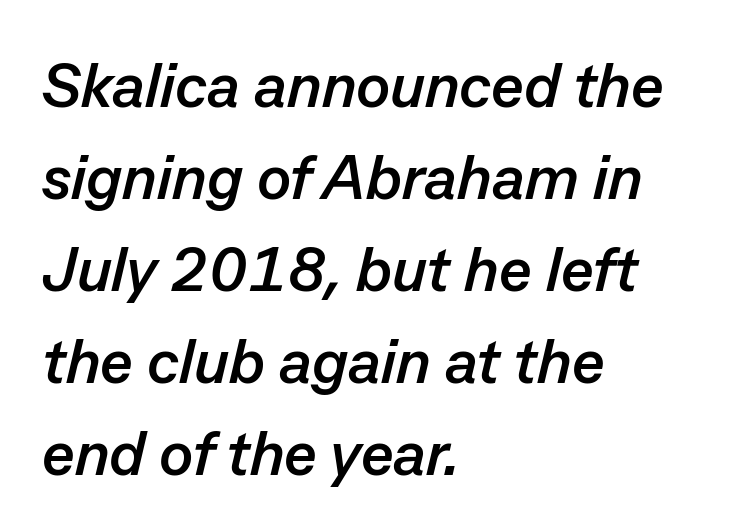
{"italic": "yes", "lean": "right", "slant_degrees": 13, "bold": "yes", "weight": "semibold", "width": "normal", "stroke_contrast": "low", "x_height": "medium", "monospaced": "no", "underline": "no", "align": "left", "line_spacing": "normal", "line_spacing_ratio": 1.46, "letter_spacing": "normal", "letter_spacing_em": 0.0, "glyph_px": 63}
